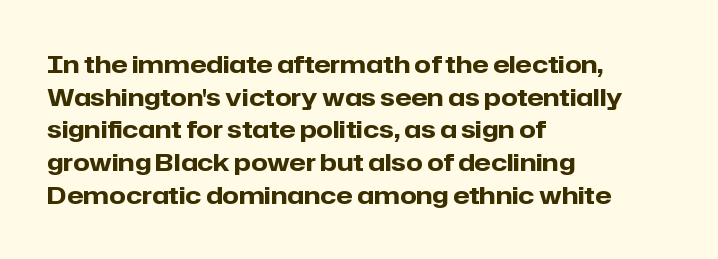
{"italic": "no", "bold": "yes", "underline": "no", "align": "left", "line_spacing": "normal", "line_spacing_ratio": 1.36, "letter_spacing": "normal", "letter_spacing_em": 0.0, "glyph_px": 24}
